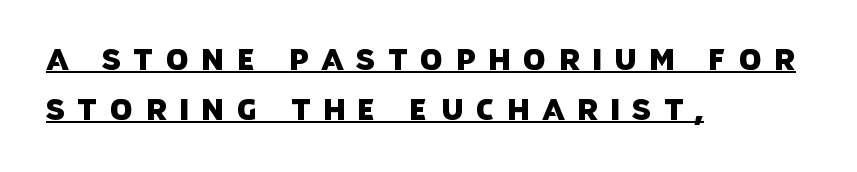
This sample has the flowing, uneven cadence of proportional lettering. These characters rest on top of a visible drawn line. The type family on display is of the sans-serif kind. The rag falls on the right side of this text block. Inter-character spacing is expanded well beyond the font's built-in metrics.
